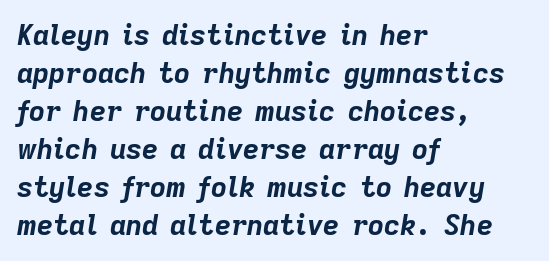
Chunky letters — that's bold for sure. Rule under the text: the space is simply empty. In terms of leading, this rendering sits right in the middle. Proportional: the letters do not fall into vertical columns. These lines are set flush left with a ragged right edge.
